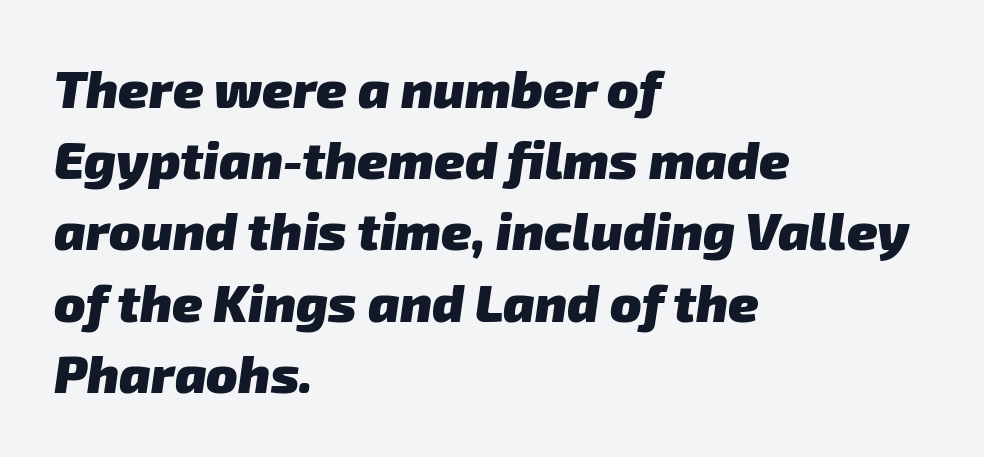
Each letter keeps its own natural width here, so spacing adapts to shape. Nothing unusual about the tracking: characters are spaced as the font intends. Clear beneath every line of the passage. The setting favours the left margin, as ordinary paragraphs usually do. The text was rendered using a sans face with plain stroke endings. Is there much room between lines? A standard amount, neither cramped nor airy.
